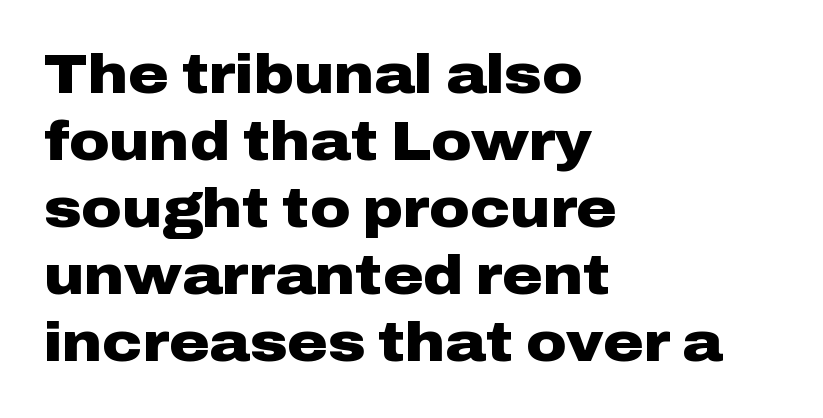
Q: Is the text bold? A: Yes.
Q: Is the text italic (slanted)? A: No, it is upright.
Q: Is the typeface a serif or a sans-serif typeface? A: Sans-serif.
Q: Is the text underlined? A: No.
Q: How is the paragraph aligned? A: Left-aligned.
Q: Is the spacing between letters normal or unusually wide? A: Normal.
Q: Width (condensed, normal, or wide)? A: Wide.
Q: Stroke contrast? A: Low.
Q: x-height? A: Medium.
Q: Monospaced? A: No.
